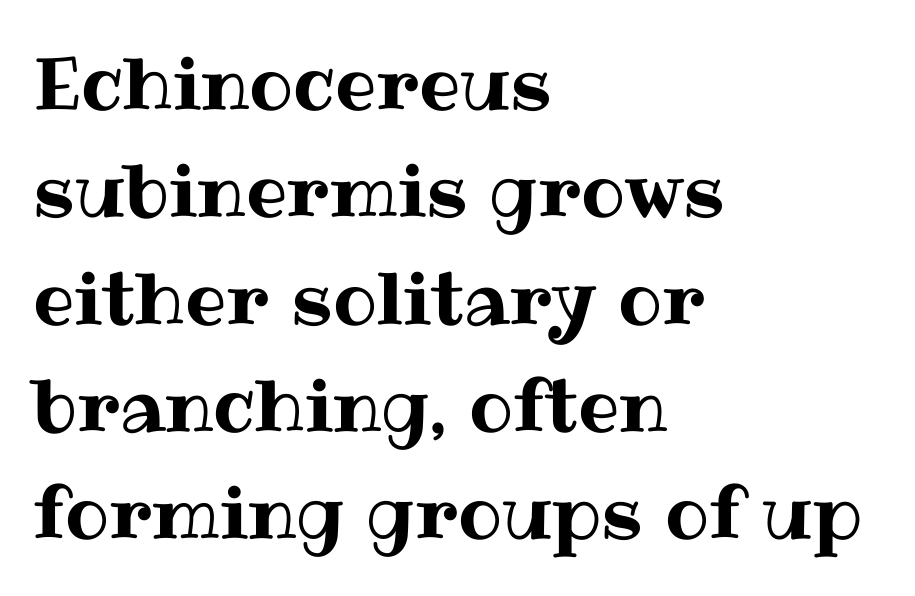
Students, note that the glyphs here touch the page at normal intervals. Is this a fixed-width face? No — the glyphs have proportional, varying widths. The rendering anchors every line to the left-hand side. Nope, not italic — everything's standing straight. Plain, unruled lines of type. The leading is moderate, giving the passage an even texture.
